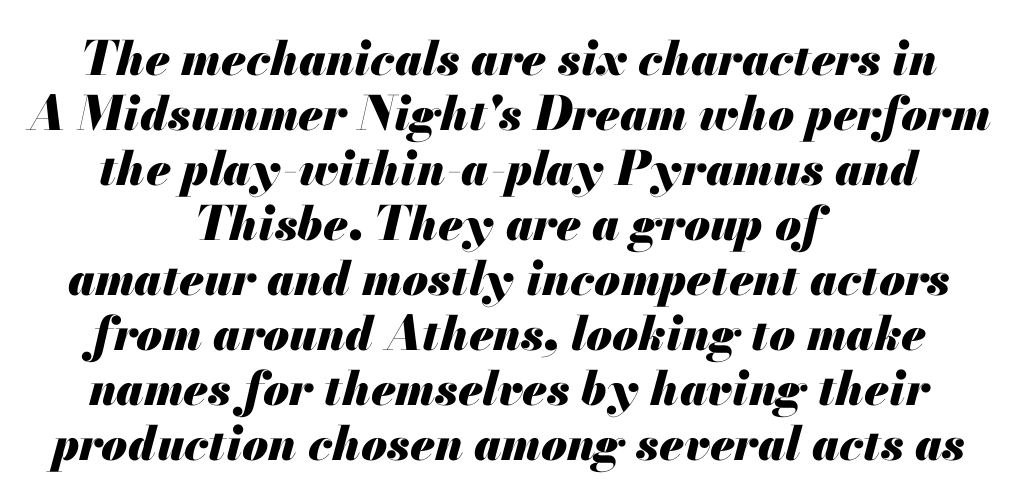
Italic? Definitely — the glyphs are oblique. Visually the block forms a symmetrical silhouette, jagged on both flanks. Its strokes are broad and dark, the hallmark of bold type. The line texture is even and compact thanks to regular tracking. This sample has the flowing, uneven cadence of proportional lettering. Nobody drew a line under any word here.
